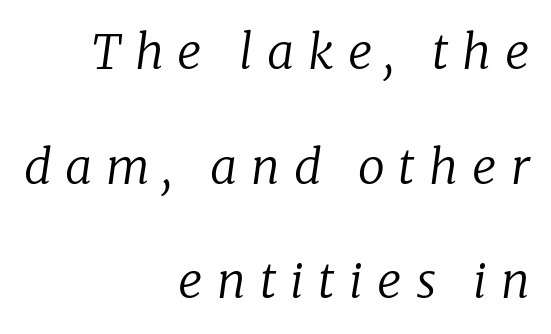
The image shows 48 px regular-weight serif type, italic (leaning right); set right-aligned, loose line spacing (2.39x), unusually wide letter spacing (+0.29 em), not underlined; low stroke contrast and a medium x-height.
